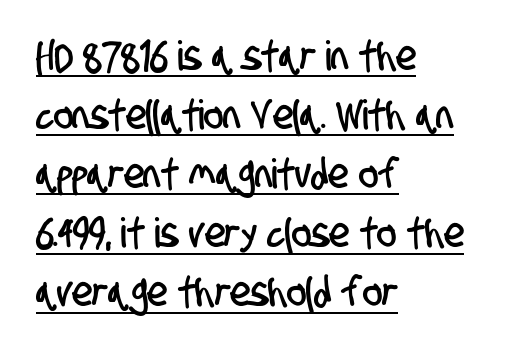
The image shows 41 px condensed sans-serif type; set left-aligned, normal line spacing (1.44x), normal letter spacing, underlined; low stroke contrast and a large x-height.
